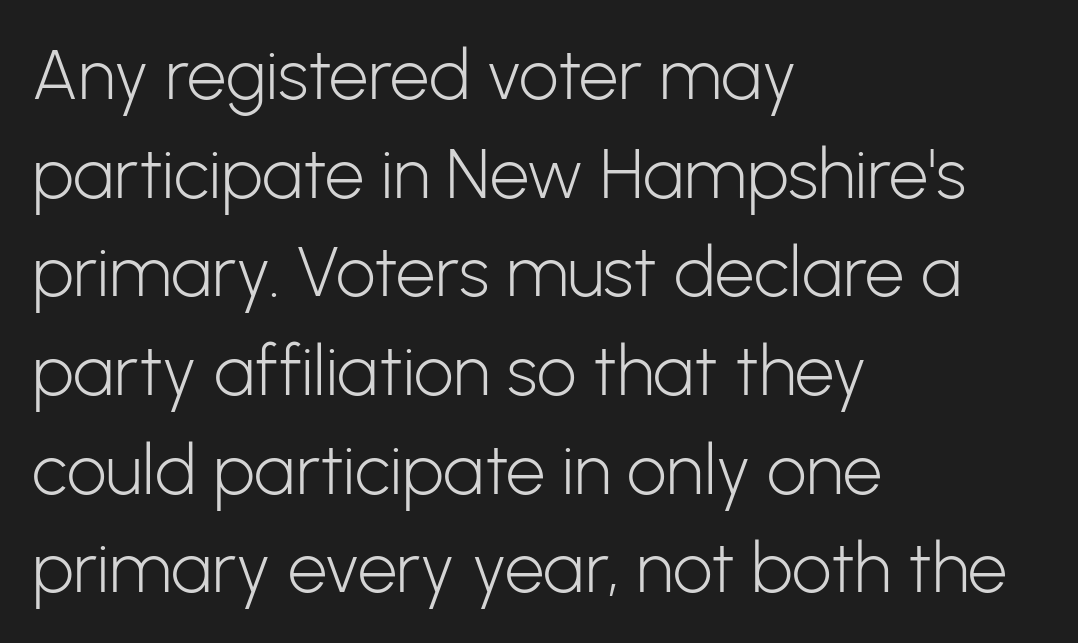
The image shows 70 px light sans-serif type, upright; set left-aligned, normal line spacing (1.41x), normal letter spacing, not underlined; low stroke contrast and a medium x-height.
